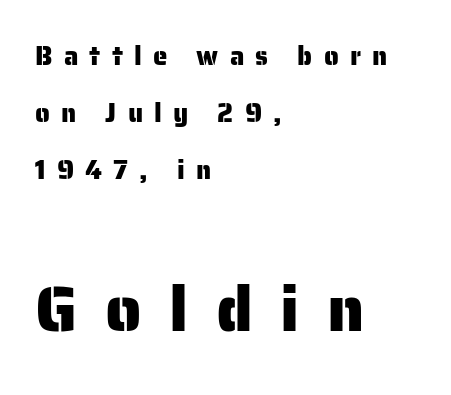
The lettering stays uniformly vertical, giving the passage a roman look. Stroke terminals: plain, sans-serif. Line beginnings align vertically; line endings do not. The rendering uses a large line-height, opening up the rows.
